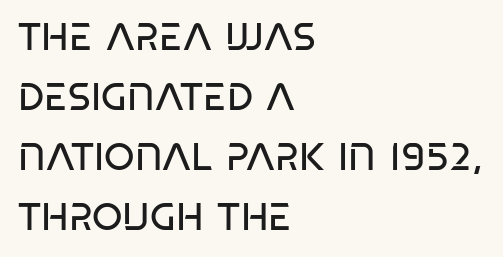
Tracking here is standard; glyphs follow each other at the usual distance. Letterform terminals end flat and unadorned throughout the passage. Proportional: the letters do not fall into vertical columns. The zone under the glyphs is completely vacant.
